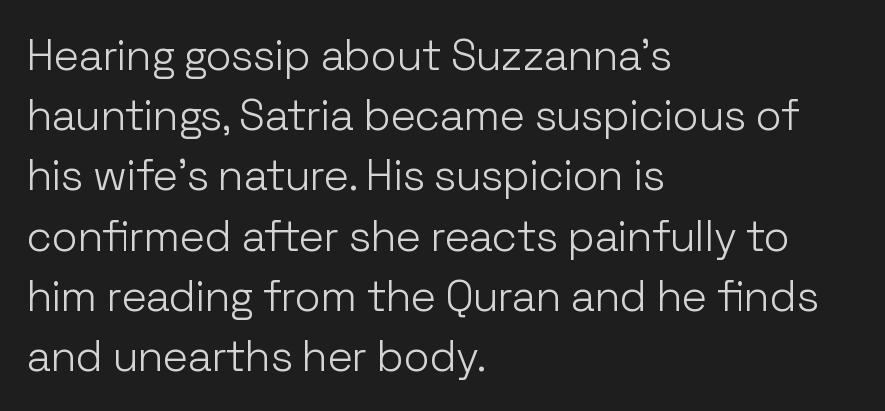
The image shows 43 px light sans-serif type, upright; set left-aligned, normal line spacing (1.4x), normal letter spacing, not underlined; low stroke contrast and a medium x-height.
